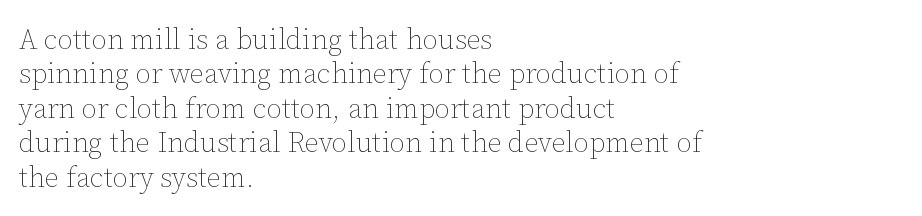
Proportional: the letters do not fall into vertical columns. The lettering stays uniformly vertical, giving the passage a roman look. A light-to-regular cut is what we see here. Letter spacing: default. Anything drawn beneath the words? Only blank space. The paragraph shown leans on its left margin.
